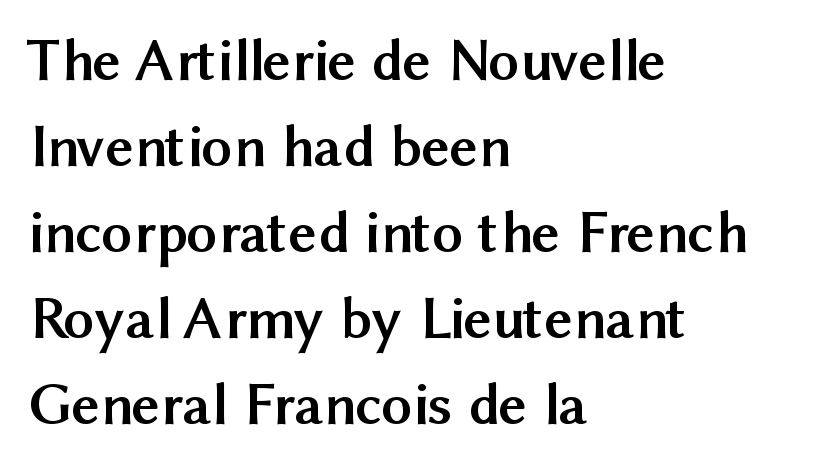
The image shows 61 px semibold sans-serif type, upright; set left-aligned, normal line spacing (1.41x), normal letter spacing, not underlined; medium stroke contrast and a medium x-height.
